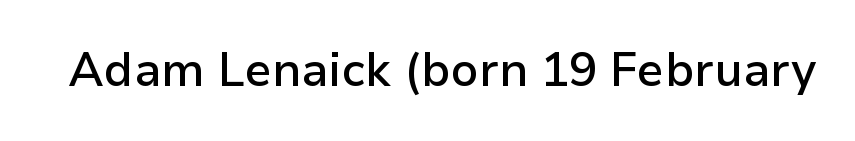
{"serif": "no", "italic": "no", "bold": "semi", "weight": "semibold", "width": "normal", "stroke_contrast": "low", "x_height": "medium", "monospaced": "no", "underline": "no", "letter_spacing": "normal", "letter_spacing_em": 0.0, "glyph_px": 47}
